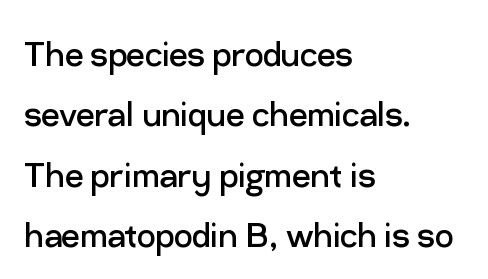
{"serif": "no", "italic": "no", "bold": "no", "weight": "regular", "width": "normal", "stroke_contrast": "low", "x_height": "medium", "monospaced": "no", "underline": "no", "align": "left", "line_spacing": "normal", "line_spacing_ratio": 1.47, "letter_spacing": "normal", "letter_spacing_em": 0.0, "glyph_px": 41}
